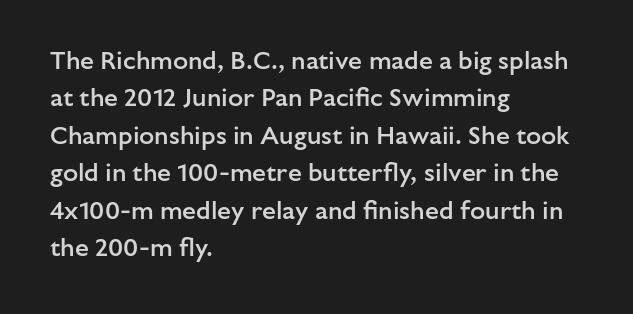
{"italic": "no", "bold": "semi", "underline": "no", "align": "left", "line_spacing": "normal", "line_spacing_ratio": 1.5, "letter_spacing": "normal", "letter_spacing_em": 0.0, "glyph_px": 25}
